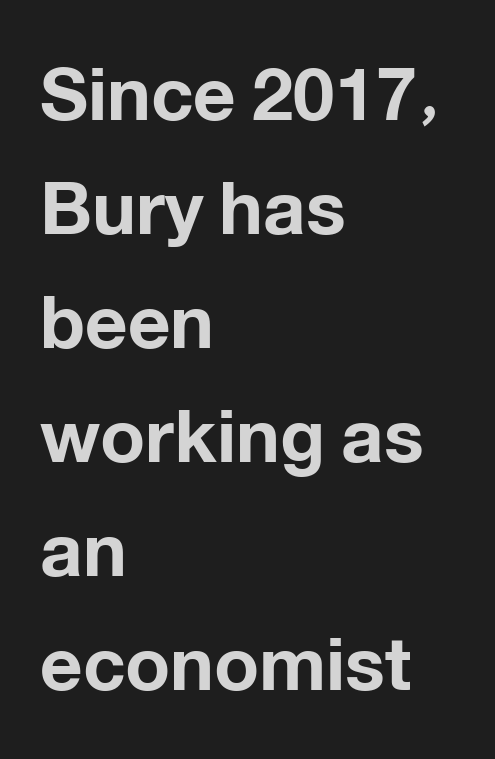
Pretty heavy lettering here — definitely bold. Caption: multi-line text, flush left, ragged right. These lines are rendered in a variable-pitch font. The rendering uses a moderate line-height, typical for paragraphs. A roman cut, with each character standing at attention.
